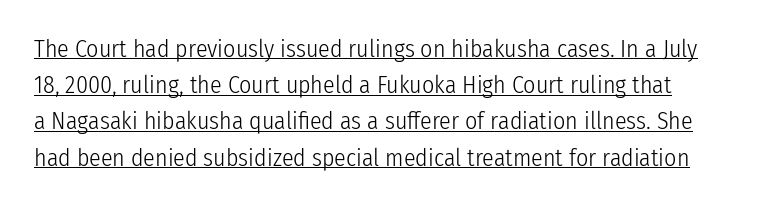
Q: Is the text bold? A: No.
Q: Is the text italic (slanted)? A: No, it is upright.
Q: Is the text underlined? A: Yes.
Q: Is the spacing between letters normal or unusually wide? A: Normal.
Q: Is the spacing between lines tight, normal or loose? A: Normal.
